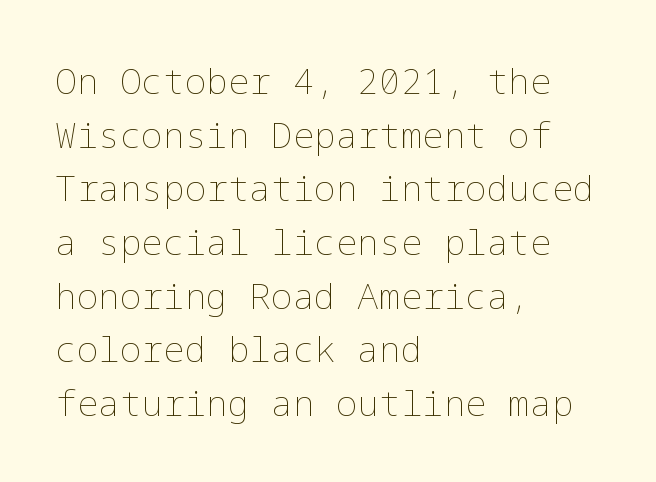
The image shows 36 px thin type, upright; set left-aligned, normal line spacing (1.49x), normal letter spacing, not underlined; low stroke contrast and a medium x-height.
